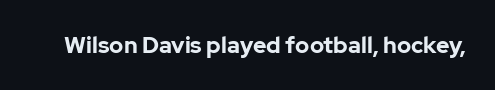
Q: Is the text bold? A: Yes.
Q: Is the text italic (slanted)? A: No, it is upright.
Q: Is the text underlined? A: No.
Q: Is the spacing between letters normal or unusually wide? A: Normal.
